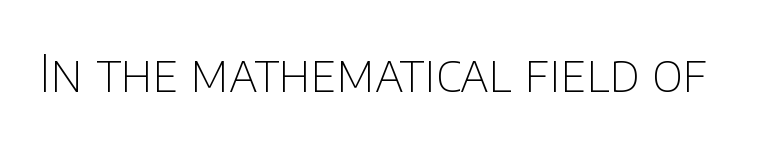
The image shows 51 px thin sans-serif type, upright; set normal letter spacing, not underlined; low stroke contrast and a large x-height.
